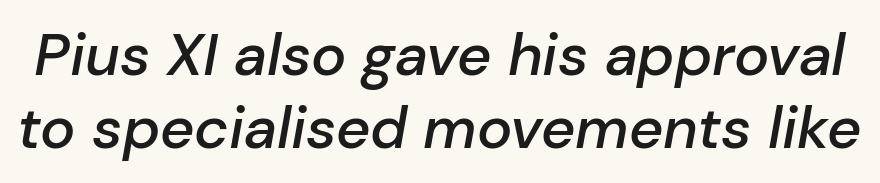
Q: Is the text bold? A: Semi-bold.
Q: Is the text italic (slanted)? A: Yes, it leans right by about 10 degrees.
Q: Is the text underlined? A: No.
Q: Is the spacing between letters normal or unusually wide? A: Normal.
Q: Width (condensed, normal, or wide)? A: Normal.
Q: Stroke contrast? A: Low.
Q: x-height? A: Medium.
Q: Monospaced? A: No.
